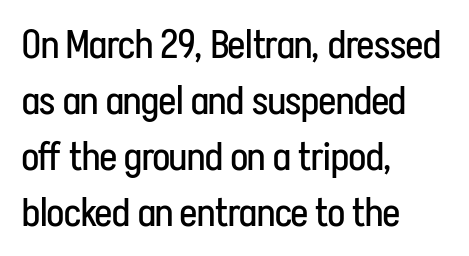
{"serif": "no", "italic": "no", "bold": "no", "weight": "regular", "width": "condensed", "stroke_contrast": "low", "x_height": "medium", "monospaced": "no", "underline": "no", "align": "left", "line_spacing": "normal", "line_spacing_ratio": 1.4, "letter_spacing": "normal", "letter_spacing_em": 0.0, "glyph_px": 40}
